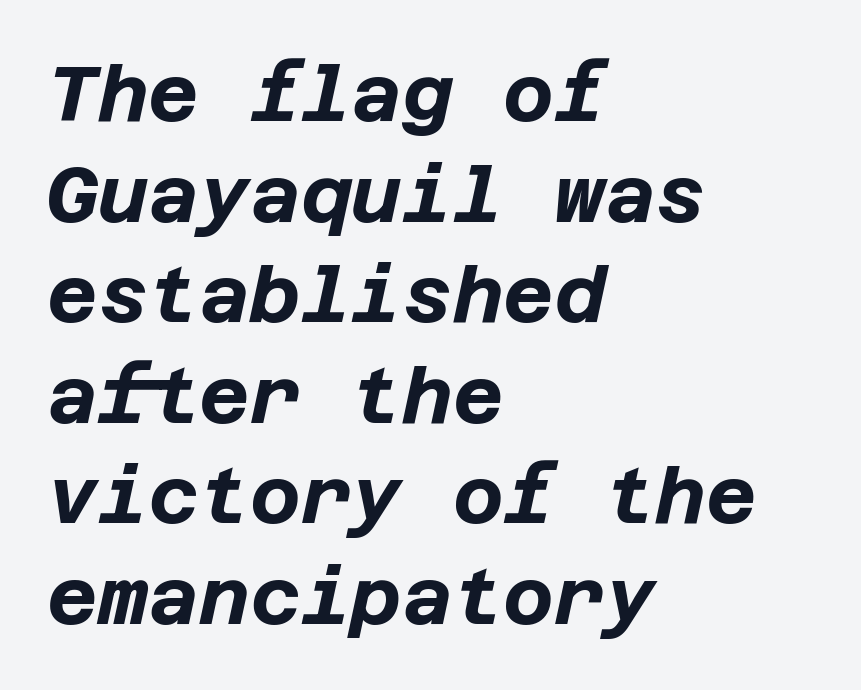
{"italic": "yes", "lean": "right", "slant_degrees": 12, "bold": "yes", "weight": "bold", "width": "normal", "stroke_contrast": "low", "x_height": "large", "underline": "no", "align": "left", "line_spacing": "normal", "line_spacing_ratio": 1.29, "letter_spacing": "normal", "letter_spacing_em": 0.0, "glyph_px": 78}
